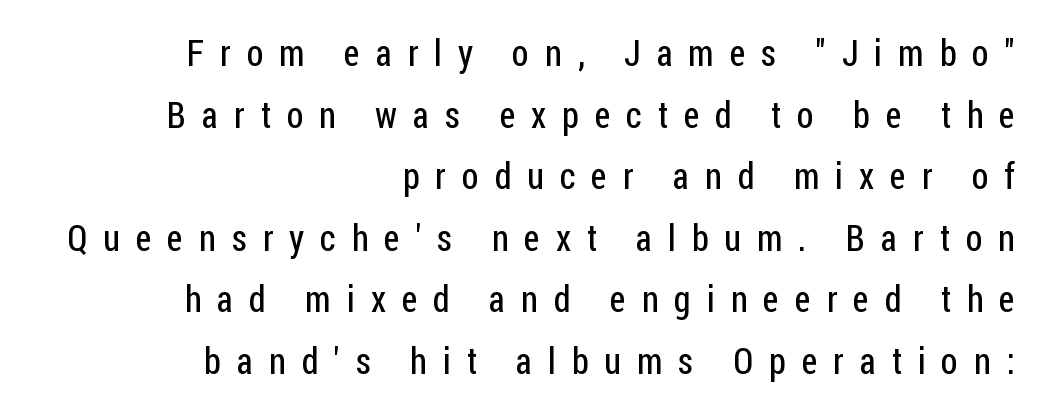
The image shows 36 px regular-weight, condensed sans-serif type, upright; set right-aligned, line spacing 1.71x, unusually wide letter spacing (+0.44 em), not underlined; low stroke contrast and a medium x-height.
